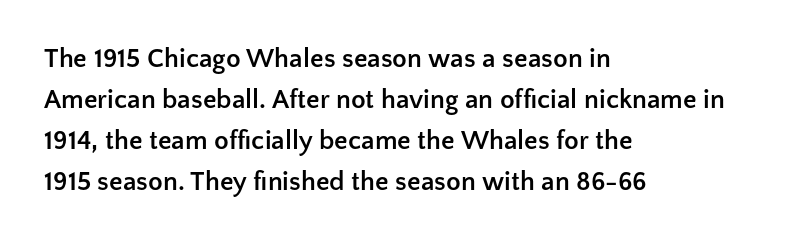
{"italic": "no", "bold": "yes", "underline": "no", "align": "left", "line_spacing": "normal", "line_spacing_ratio": 1.52, "letter_spacing": "normal", "letter_spacing_em": 0.0, "glyph_px": 27}
